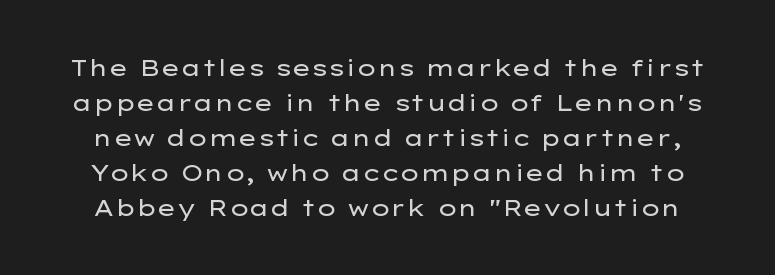
The rendering keeps characters at their native spacing. A roman cut, with each character standing at attention. Weight class: somewhere from thin through regular. The space beneath each line is pristine and unruled. Vertical spacing — default.
